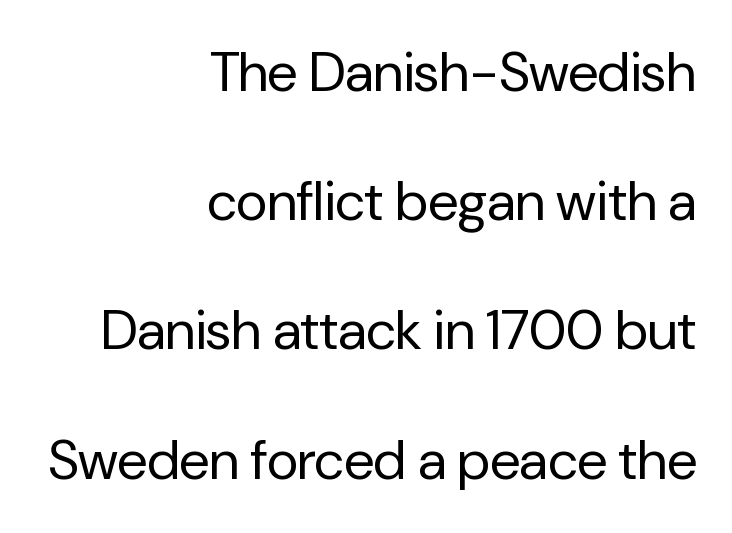
Note the varied advance widths — an 'i' is clearly narrower than an 'm'. No chunkiness to these letters — they're not bold. This sample uses plain, unmodified letter spacing. The gap between lines stays unmarked.
